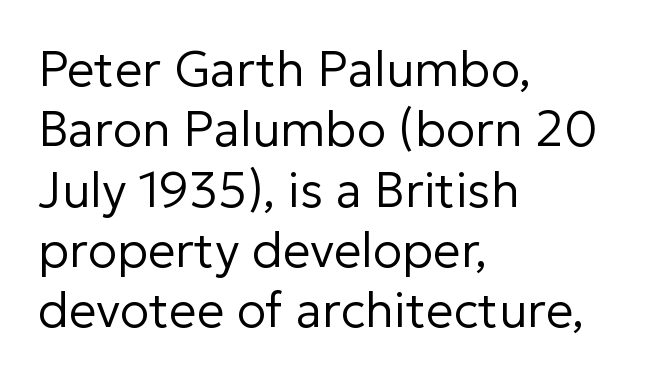
Check where the strokes stop: nothing finishes them off — pure sans. Ascenders rise straight up at ninety degrees. The letters look calm and open, with moderate or lighter stems. A clean baseline with only descenders dipping below it.
